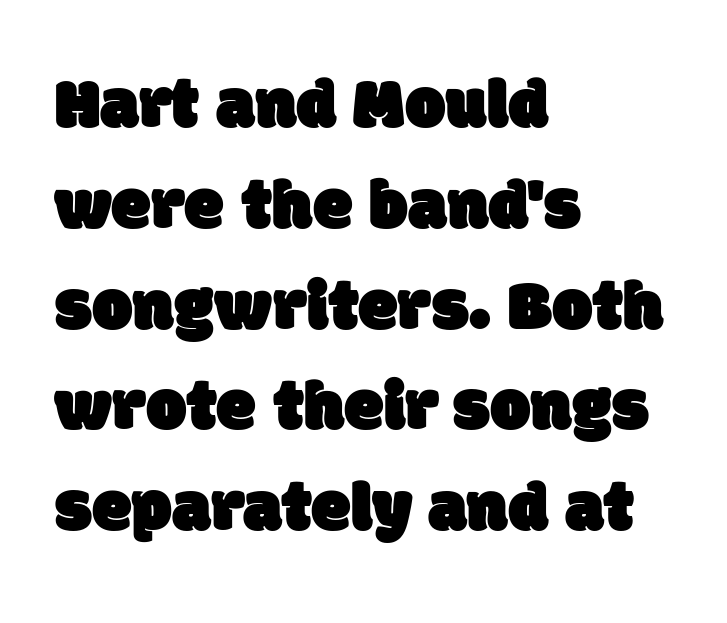
Q: Is the typeface a serif or a sans-serif typeface? A: Sans-serif.
Q: Is the text underlined? A: No.
Q: How is the paragraph aligned? A: Left-aligned.
Q: Is the spacing between letters normal or unusually wide? A: Normal.
Q: Is the spacing between lines tight, normal or loose? A: Normal.
Q: Width (condensed, normal, or wide)? A: Normal.
Q: Stroke contrast? A: Low.
Q: x-height? A: Large.
Q: Monospaced? A: No.
